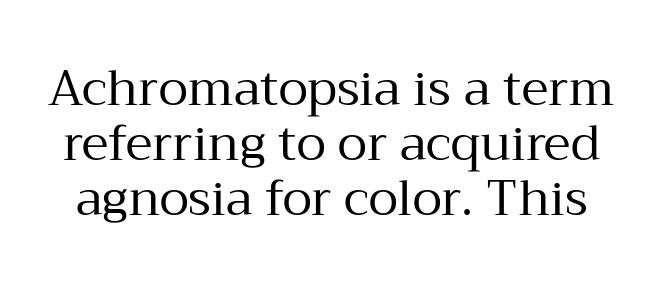
Q: Is the text bold? A: No.
Q: Is the text italic (slanted)? A: No, it is upright.
Q: Is the typeface a serif or a sans-serif typeface? A: Serif.
Q: Is the text underlined? A: No.
Q: Is the spacing between letters normal or unusually wide? A: Normal.
Q: Is the spacing between lines tight, normal or loose? A: Tight.
Q: Width (condensed, normal, or wide)? A: Normal.
Q: Stroke contrast? A: Medium.
Q: x-height? A: Medium.
Q: Monospaced? A: No.
